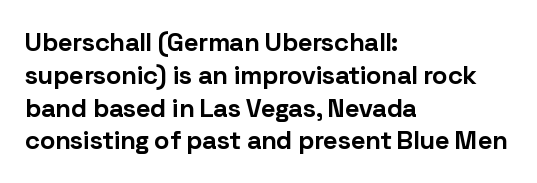
Reading down the column, the eye jumps a familiar distance to each next line. The passage shown is not underscored anywhere. Its strokes are broad and dark, the hallmark of bold type. Quick note: not italic, upright. Observe the ordinary spacing: letters are neighbours, not strangers. Line beginnings align vertically; line endings do not.
